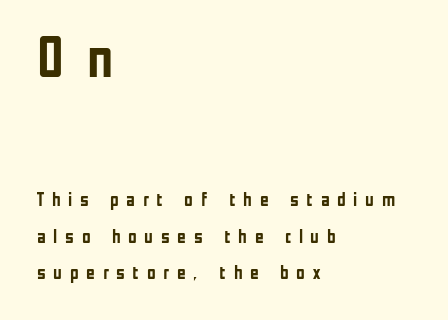
Q: Is the text bold? A: Yes.
Q: Is the text italic (slanted)? A: No, it is upright.
Q: Is the typeface a serif or a sans-serif typeface? A: Sans-serif.
Q: Is the text underlined? A: No.
Q: How is the paragraph aligned? A: Left-aligned.
Q: Is the spacing between letters normal or unusually wide? A: Unusually wide.
Q: Is the spacing between lines tight, normal or loose? A: Loose.
Q: Which block of text is set in a larger size, the first (top) or the second (bottom)? A: The first (top) one.
Q: Width (condensed, normal, or wide)? A: Condensed.
Q: Stroke contrast? A: Low.
Q: x-height? A: Medium.
Q: Monospaced? A: No.
